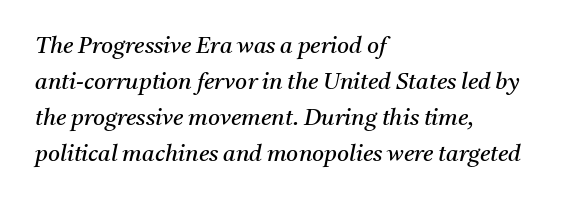
The image shows 23 px text type, italic (leaning right); set left-aligned, normal line spacing (1.57x), normal letter spacing, not underlined.
